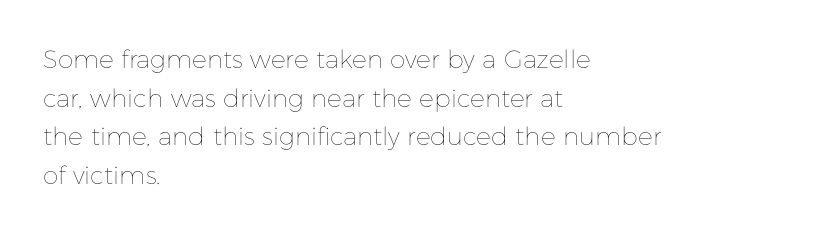
The image shows 25 px text type, upright; set left-aligned, normal line spacing (1.55x), normal letter spacing, not underlined.
